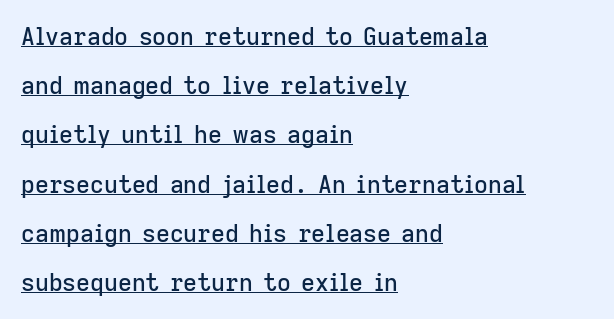
The image shows 24 px text type, upright; set left-aligned, loose line spacing (2.05x), normal letter spacing, underlined.
